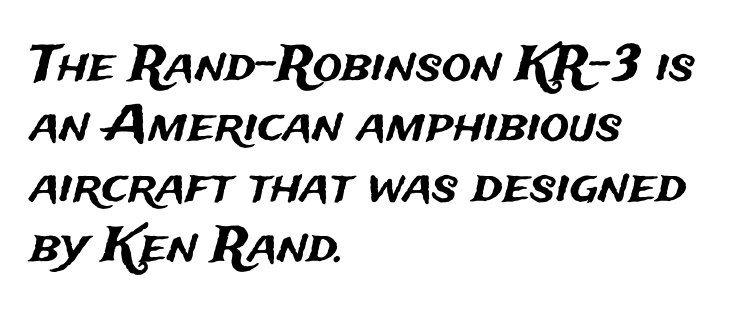
The image shows 49 px sans-serif type; set left-aligned, line spacing 1.23x, normal letter spacing, not underlined; medium stroke contrast and a medium x-height.
